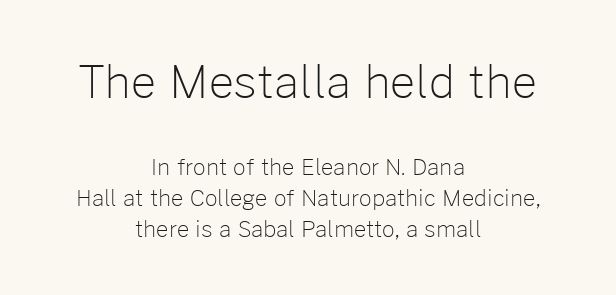
Q: Is the text bold? A: No.
Q: Is the text italic (slanted)? A: No, it is upright.
Q: Is the typeface a serif or a sans-serif typeface? A: Sans-serif.
Q: Is the text underlined? A: No.
Q: How is the paragraph aligned? A: Centered.
Q: Is the spacing between letters normal or unusually wide? A: Normal.
Q: Is the spacing between lines tight, normal or loose? A: Normal.
Q: Which block of text is set in a larger size, the first (top) or the second (bottom)? A: The first (top) one.
Q: Width (condensed, normal, or wide)? A: Normal.
Q: Stroke contrast? A: Low.
Q: x-height? A: Medium.
Q: Monospaced? A: No.
